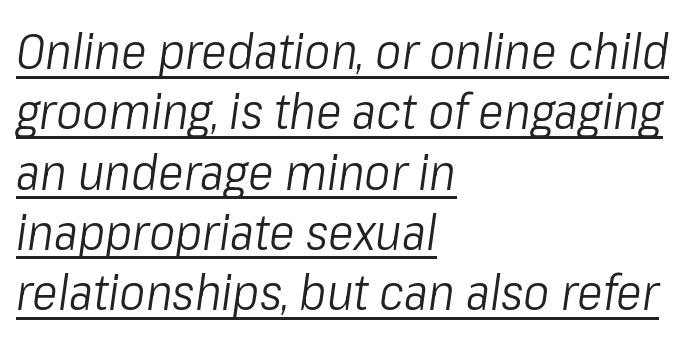
{"italic": "yes", "lean": "right", "slant_degrees": 8, "bold": "no", "weight": "light", "width": "condensed", "stroke_contrast": "low", "x_height": "medium", "monospaced": "no", "underline": "yes", "align": "left", "line_spacing_ratio": 1.23, "letter_spacing": "normal", "letter_spacing_em": 0.0, "glyph_px": 49}
